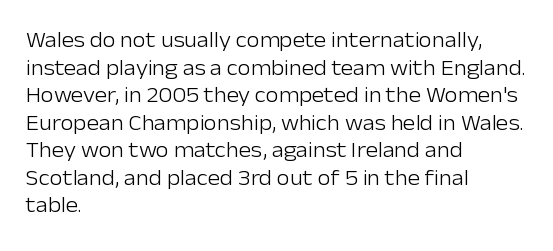
Q: Is the text bold? A: No.
Q: Is the text italic (slanted)? A: No, it is upright.
Q: Is the text underlined? A: No.
Q: How is the paragraph aligned? A: Left-aligned.
Q: Is the spacing between letters normal or unusually wide? A: Normal.
Q: Is the spacing between lines tight, normal or loose? A: Normal.
